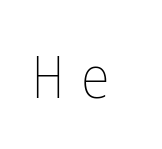
The image shows 60 px thin, condensed type, upright; set unusually wide letter spacing (+0.29 em), not underlined; low stroke contrast and a medium x-height.
